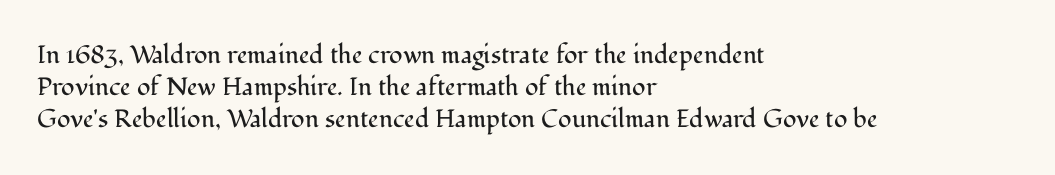
{"italic": "no", "bold": "no", "underline": "no", "align": "left", "line_spacing": "normal", "line_spacing_ratio": 1.29, "letter_spacing": "normal", "letter_spacing_em": 0.0, "glyph_px": 25}
